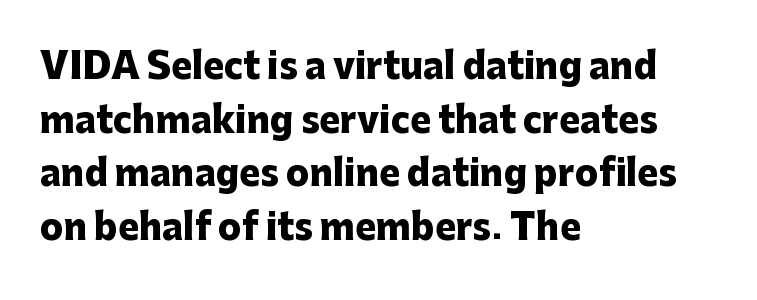
The lettering stays uniformly vertical, giving the passage a roman look. Stroke terminals: plain, sans-serif. If you drew a ruler down the left edge, every line would touch it. Tracking here is standard; glyphs follow each other at the usual distance. Spacing verdict: proportional, widths tailored to each character. The typesetting leans heavy: a genuine bold.
